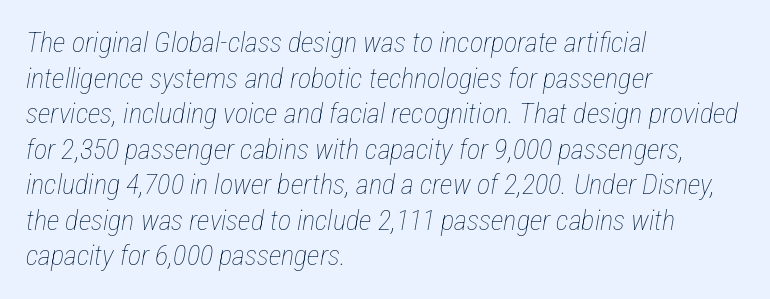
{"italic": "yes", "lean": "right", "slant_degrees": 12, "bold": "no", "weight": "thin", "width": "condensed", "stroke_contrast": "low", "x_height": "medium", "monospaced": "no", "underline": "no", "align": "left", "line_spacing": "normal", "line_spacing_ratio": 1.27, "letter_spacing": "normal", "letter_spacing_em": 0.0, "glyph_px": 28}
